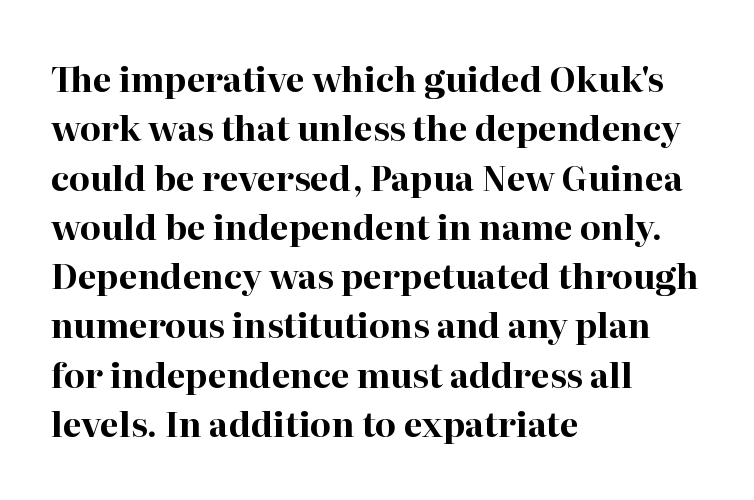
The image shows 34 px bold serif type, upright; set left-aligned, normal line spacing (1.45x), normal letter spacing, not underlined; high stroke contrast and a medium x-height.
